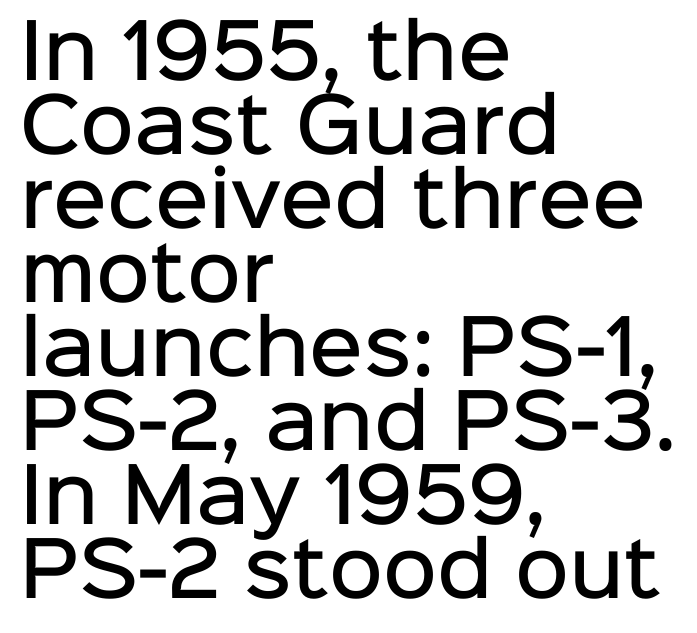
Serif or sans? Sans — the stroke terminals are bare. Inter-character spacing is left at the font's built-in metrics. The lettering holds an erect, upright posture throughout. Descenders are the only things crossing below the line.
